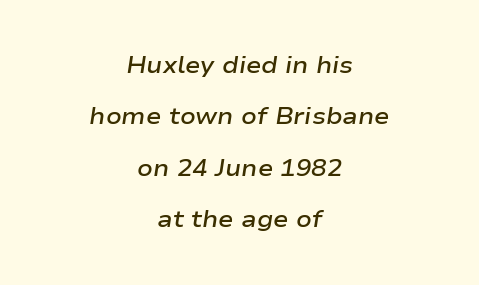
Q: Is the text bold? A: Semi-bold.
Q: Is the text italic (slanted)? A: Yes, it leans right by about 9 degrees.
Q: Is the text underlined? A: No.
Q: How is the paragraph aligned? A: Centered.
Q: Is the spacing between letters normal or unusually wide? A: Normal.
Q: Is the spacing between lines tight, normal or loose? A: Loose.
